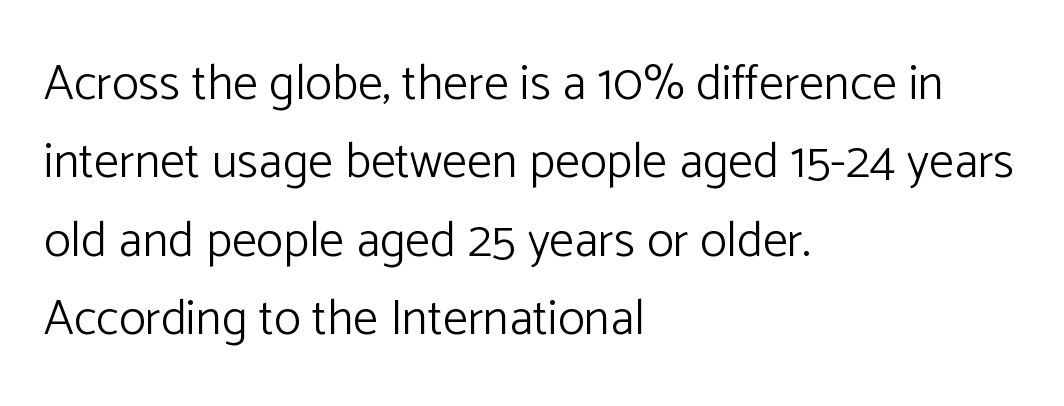
Does extra space separate the letters? No, they use regular spacing. The strokes are not fattened; the text isn't bold. Upright lettering throughout. You could not count columns in this text — the font is proportionally spaced.
